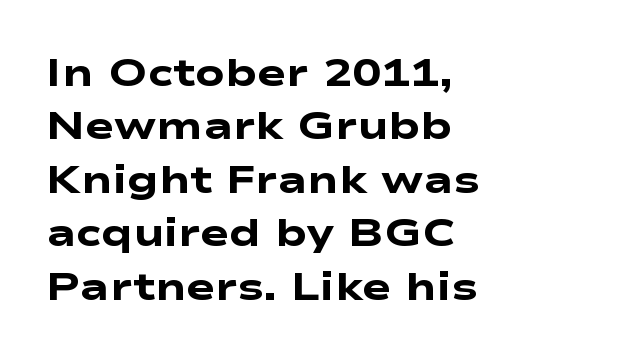
These lines are rendered in a variable-pitch font. Typesetter's note: full bold, strokes at maximum text heaviness. The area under the type is left untouched. Compared with a centered layout, this one pins lines to the left instead. Does the type have serifs? No, each stem ends abruptly. Vertically, the passage feels balanced, rows spaced as you'd expect.
